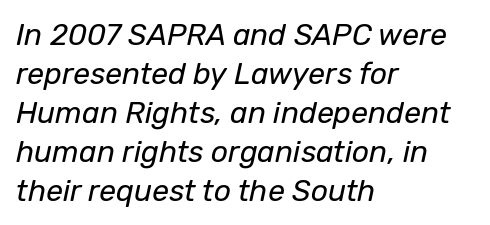
Q: Is the text bold? A: No.
Q: Is the text italic (slanted)? A: Yes, it leans right by about 12 degrees.
Q: Is the text underlined? A: No.
Q: How is the paragraph aligned? A: Left-aligned.
Q: Is the spacing between letters normal or unusually wide? A: Normal.
Q: Is the spacing between lines tight, normal or loose? A: Normal.
Q: Width (condensed, normal, or wide)? A: Normal.
Q: Stroke contrast? A: Low.
Q: x-height? A: Medium.
Q: Monospaced? A: No.
